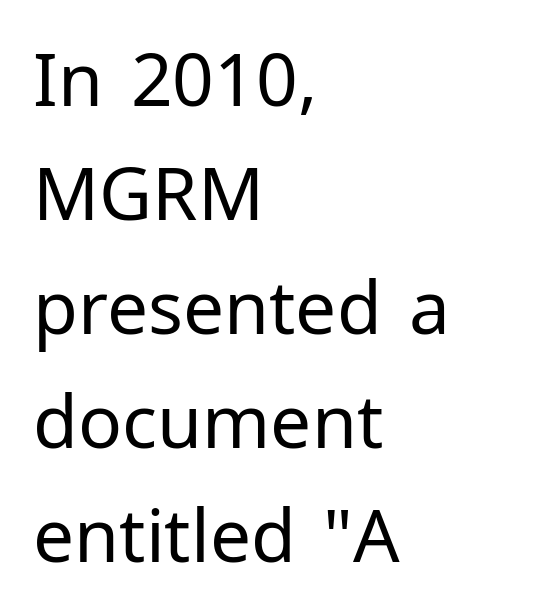
Q: Is the text bold? A: No.
Q: Is the text italic (slanted)? A: No, it is upright.
Q: Is the typeface a serif or a sans-serif typeface? A: Sans-serif.
Q: Is the text underlined? A: No.
Q: How is the paragraph aligned? A: Left-aligned.
Q: Is the spacing between letters normal or unusually wide? A: Normal.
Q: Is the spacing between lines tight, normal or loose? A: Normal.
Q: Width (condensed, normal, or wide)? A: Normal.
Q: Stroke contrast? A: Low.
Q: x-height? A: Medium.
Q: Monospaced? A: No.
